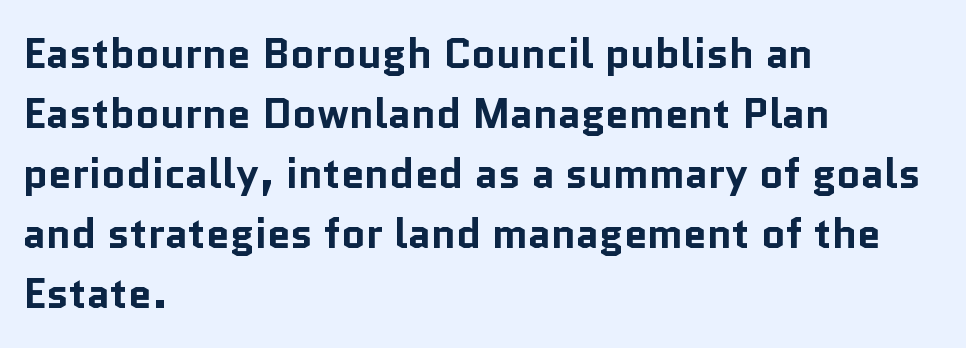
Beneath every word, the page is bare. This sample has the flowing, uneven cadence of proportional lettering. These lines carry a lot of weight — the face is fully bold. Type style note: lacks serifs. Normally led — the rows are evenly, conventionally spaced. Students, note that the glyphs here touch the page at normal intervals.
